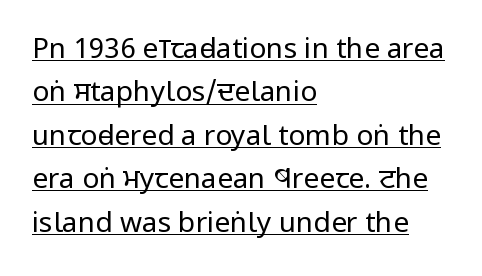
Q: Is the text bold? A: No.
Q: Is the text italic (slanted)? A: No, it is upright.
Q: Is the typeface a serif or a sans-serif typeface? A: Sans-serif.
Q: Is the text underlined? A: Yes.
Q: How is the paragraph aligned? A: Left-aligned.
Q: Is the spacing between letters normal or unusually wide? A: Normal.
Q: Is the spacing between lines tight, normal or loose? A: Normal.
Q: Width (condensed, normal, or wide)? A: Condensed.
Q: Stroke contrast? A: Low.
Q: x-height? A: Large.
Q: Monospaced? A: No.
